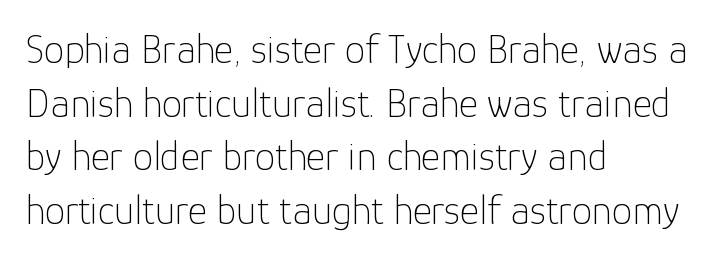
Q: Is the text bold? A: No.
Q: Is the text italic (slanted)? A: No, it is upright.
Q: Is the typeface a serif or a sans-serif typeface? A: Sans-serif.
Q: Is the text underlined? A: No.
Q: How is the paragraph aligned? A: Left-aligned.
Q: Is the spacing between letters normal or unusually wide? A: Normal.
Q: Is the spacing between lines tight, normal or loose? A: Normal.
Q: Width (condensed, normal, or wide)? A: Normal.
Q: Stroke contrast? A: Low.
Q: x-height? A: Medium.
Q: Monospaced? A: No.
